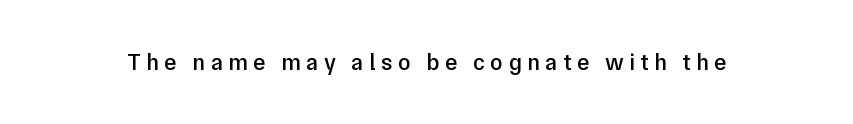
The image shows 23 px text type, upright; set unusually wide letter spacing (+0.24 em), not underlined.
